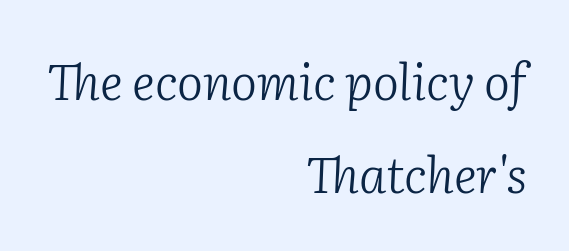
The type family on display is of the serif kind. The lines in this sample share a right terminus and differ only in where they begin. Spacing verdict: proportional, widths tailored to each character. The letters are slanted; this is an italic face.
